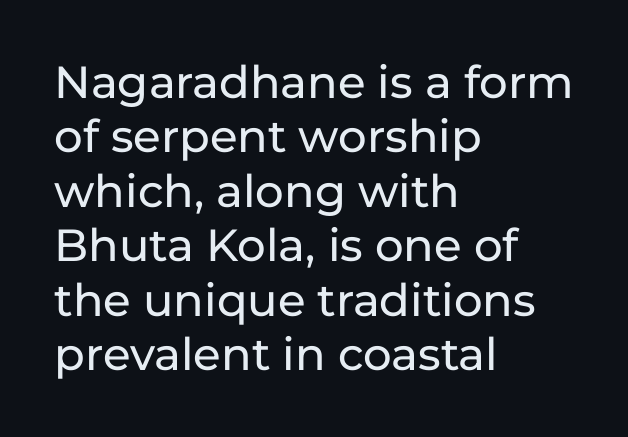
Q: Is the text italic (slanted)? A: No, it is upright.
Q: Is the typeface a serif or a sans-serif typeface? A: Sans-serif.
Q: Is the text underlined? A: No.
Q: How is the paragraph aligned? A: Left-aligned.
Q: Is the spacing between letters normal or unusually wide? A: Normal.
Q: Width (condensed, normal, or wide)? A: Normal.
Q: Stroke contrast? A: Low.
Q: x-height? A: Medium.
Q: Monospaced? A: No.
